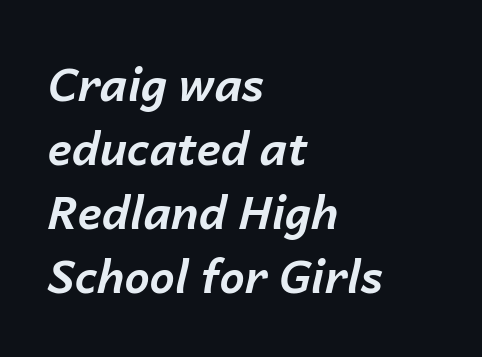
{"italic": "yes", "lean": "right", "slant_degrees": 14, "bold": "yes", "weight": "bold", "width": "normal", "stroke_contrast": "low", "x_height": "medium", "monospaced": "no", "underline": "no", "align": "left", "line_spacing": "normal", "line_spacing_ratio": 1.42, "letter_spacing": "normal", "letter_spacing_em": 0.0, "glyph_px": 45}
